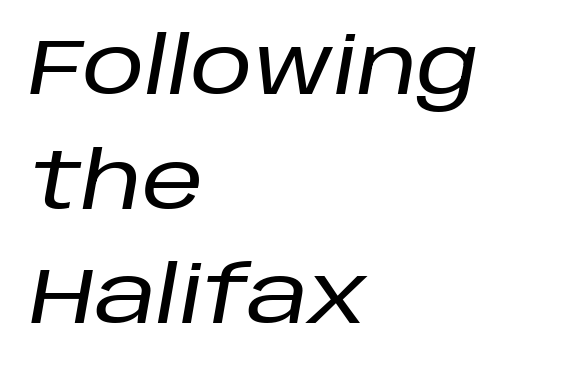
Q: Is the text italic (slanted)? A: Yes, it leans right by about 10 degrees.
Q: Is the text underlined? A: No.
Q: How is the paragraph aligned? A: Left-aligned.
Q: Is the spacing between letters normal or unusually wide? A: Normal.
Q: Is the spacing between lines tight, normal or loose? A: Normal.
Q: Width (condensed, normal, or wide)? A: Normal.
Q: Stroke contrast? A: Low.
Q: x-height? A: Large.
Q: Monospaced? A: No.
